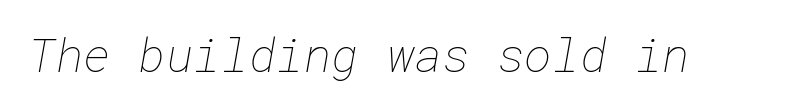
The image shows 47 px thin type; set normal letter spacing, not underlined; low stroke contrast and a medium x-height.
